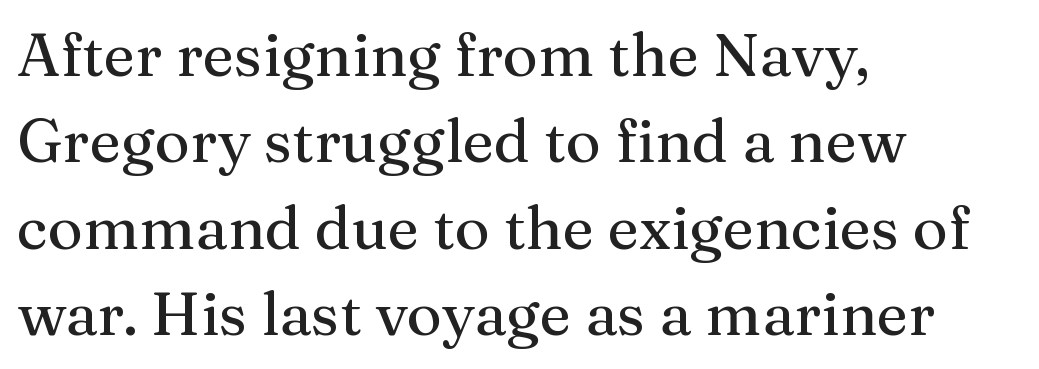
Q: Is the text italic (slanted)? A: No, it is upright.
Q: Is the typeface a serif or a sans-serif typeface? A: Serif.
Q: Is the text underlined? A: No.
Q: How is the paragraph aligned? A: Left-aligned.
Q: Is the spacing between letters normal or unusually wide? A: Normal.
Q: Is the spacing between lines tight, normal or loose? A: Normal.
Q: Width (condensed, normal, or wide)? A: Normal.
Q: Stroke contrast? A: Medium.
Q: x-height? A: Medium.
Q: Monospaced? A: No.
